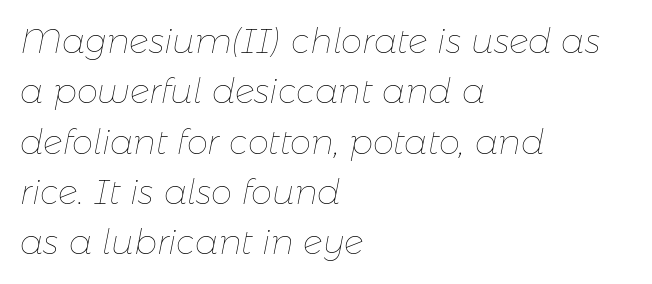
The image shows 34 px thin type, italic (leaning right); set left-aligned, normal line spacing (1.48x), normal letter spacing, not underlined; low stroke contrast and a medium x-height.
